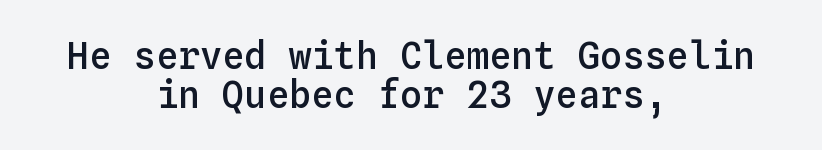
Posture: straight, roman, zero tilt. Neither beginnings nor endings align; midpoints do. You could call the tracking neutral — neither tight nor loose. Baseline-to-baseline distance is barely more than the letter height. In terms of weight, the rendering is demibold, just under bold. The face used here is monospaced, like something from a code editor.
